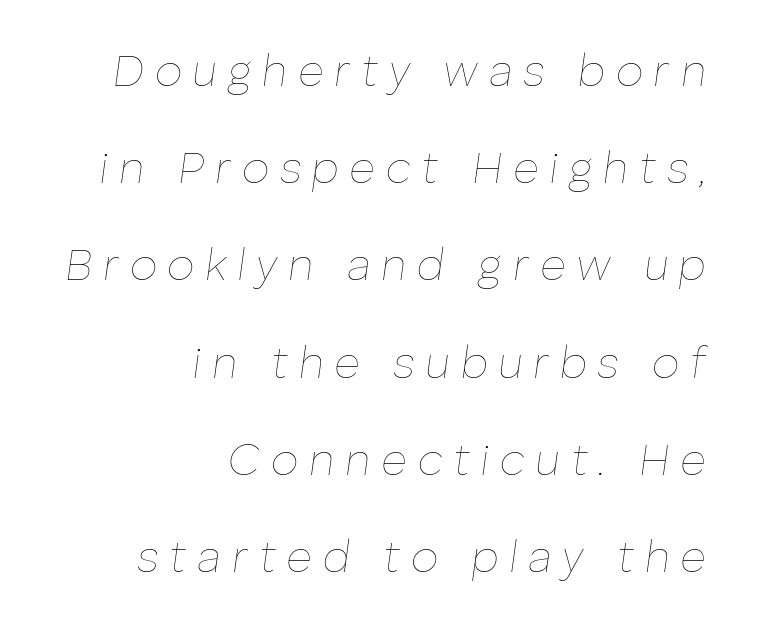
Q: Is the text bold? A: No.
Q: Is the text italic (slanted)? A: Yes, it leans right by about 8 degrees.
Q: Is the text underlined? A: No.
Q: How is the paragraph aligned? A: Right-aligned.
Q: Is the spacing between letters normal or unusually wide? A: Unusually wide.
Q: Is the spacing between lines tight, normal or loose? A: Loose.
Q: Width (condensed, normal, or wide)? A: Normal.
Q: Stroke contrast? A: Low.
Q: x-height? A: Medium.
Q: Monospaced? A: No.
